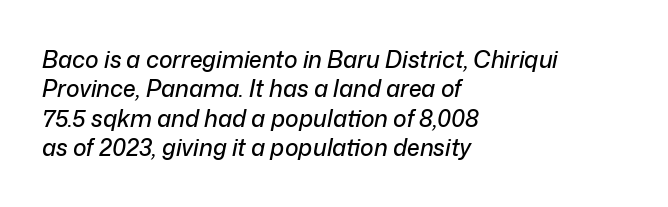
The image shows 23 px text type, italic (leaning right); set left-aligned, normal line spacing (1.28x), normal letter spacing, not underlined.
